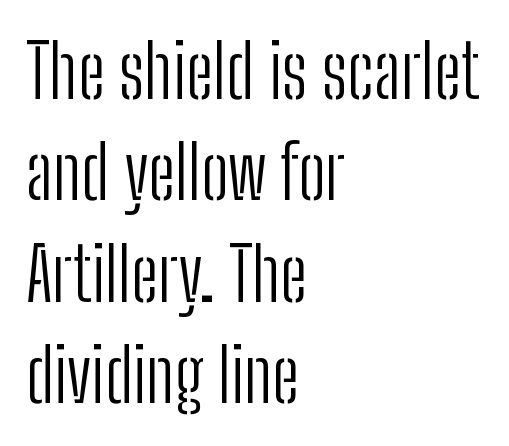
The image shows 74 px light, condensed sans-serif type, upright; set left-aligned, normal line spacing (1.37x), normal letter spacing, not underlined; low stroke contrast and a medium x-height.
